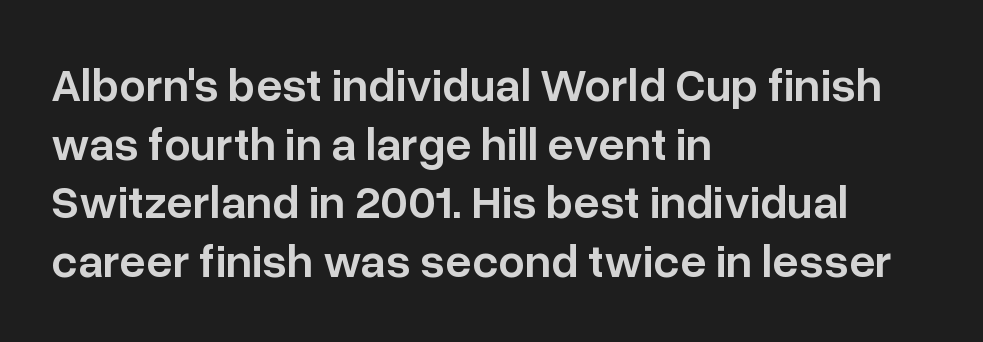
{"serif": "no", "italic": "no", "bold": "semi", "weight": "semibold", "width": "normal", "stroke_contrast": "low", "x_height": "medium", "monospaced": "no", "underline": "no", "align": "left", "line_spacing": "normal", "line_spacing_ratio": 1.25, "letter_spacing": "normal", "letter_spacing_em": 0.0, "glyph_px": 47}
